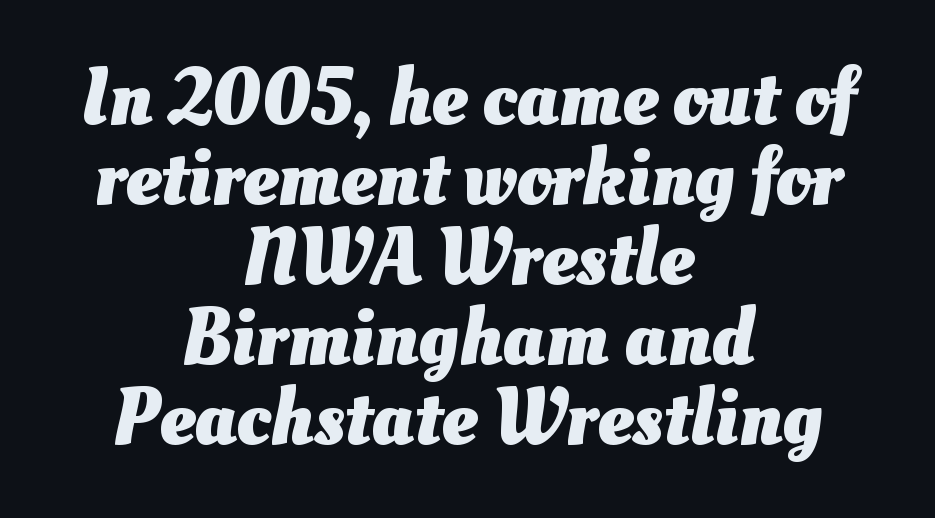
Q: Is the text bold? A: Yes.
Q: Is the text underlined? A: No.
Q: How is the paragraph aligned? A: Centered.
Q: Is the spacing between letters normal or unusually wide? A: Normal.
Q: Is the spacing between lines tight, normal or loose? A: Tight.
Q: Width (condensed, normal, or wide)? A: Normal.
Q: Stroke contrast? A: Medium.
Q: x-height? A: Small.
Q: Monospaced? A: No.
